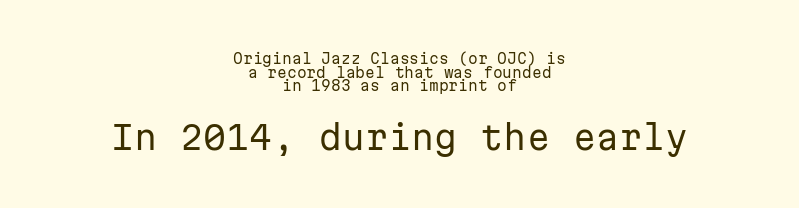
Q: Is the text bold? A: No.
Q: Is the text italic (slanted)? A: No, it is upright.
Q: Is the typeface a serif or a sans-serif typeface? A: Sans-serif.
Q: Is the text underlined? A: No.
Q: How is the paragraph aligned? A: Centered.
Q: Is the spacing between letters normal or unusually wide? A: Normal.
Q: Is the spacing between lines tight, normal or loose? A: Tight.
Q: Which block of text is set in a larger size, the first (top) or the second (bottom)? A: The second (bottom) one.
Q: Width (condensed, normal, or wide)? A: Normal.
Q: Stroke contrast? A: Low.
Q: x-height? A: Medium.
Q: Monospaced? A: Yes.
